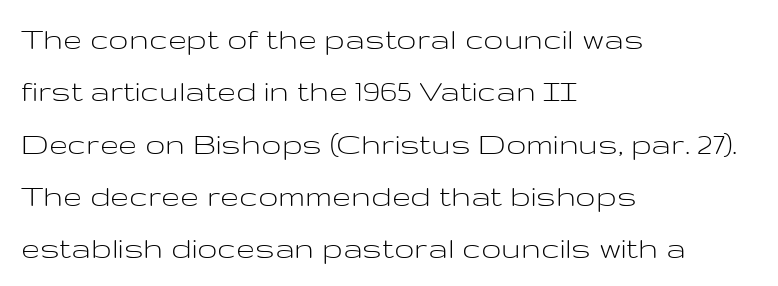
Q: Is the text bold? A: No.
Q: Is the text italic (slanted)? A: No, it is upright.
Q: Is the typeface a serif or a sans-serif typeface? A: Sans-serif.
Q: Is the text underlined? A: No.
Q: How is the paragraph aligned? A: Left-aligned.
Q: Is the spacing between letters normal or unusually wide? A: Normal.
Q: Is the spacing between lines tight, normal or loose? A: Normal.
Q: Width (condensed, normal, or wide)? A: Wide.
Q: Stroke contrast? A: Low.
Q: x-height? A: Medium.
Q: Monospaced? A: No.
